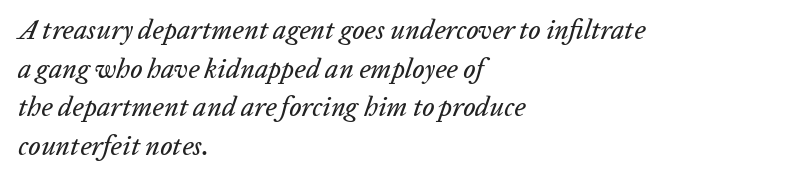
Q: Is the text italic (slanted)? A: Yes, it leans right by about 20 degrees.
Q: Is the text underlined? A: No.
Q: How is the paragraph aligned? A: Left-aligned.
Q: Is the spacing between letters normal or unusually wide? A: Normal.
Q: Is the spacing between lines tight, normal or loose? A: Normal.
